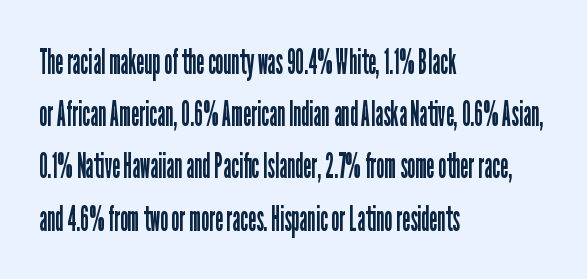
The image shows 36 px regular-weight, condensed sans-serif type, upright; set left-aligned, normal line spacing (1.45x), normal letter spacing, not underlined; low stroke contrast and a medium x-height.
